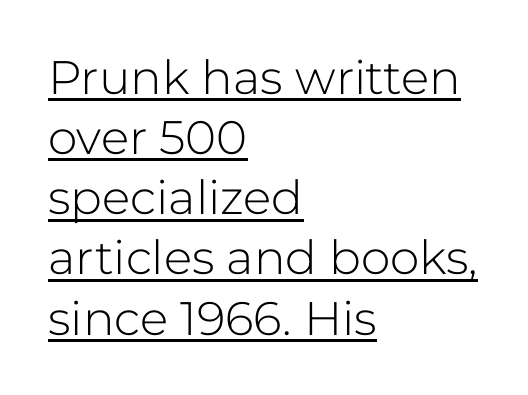
{"serif": "no", "italic": "no", "bold": "no", "weight": "light", "width": "normal", "stroke_contrast": "low", "x_height": "medium", "monospaced": "no", "underline": "yes", "align": "left", "line_spacing": "normal", "line_spacing_ratio": 1.28, "letter_spacing": "normal", "letter_spacing_em": 0.0, "glyph_px": 47}
